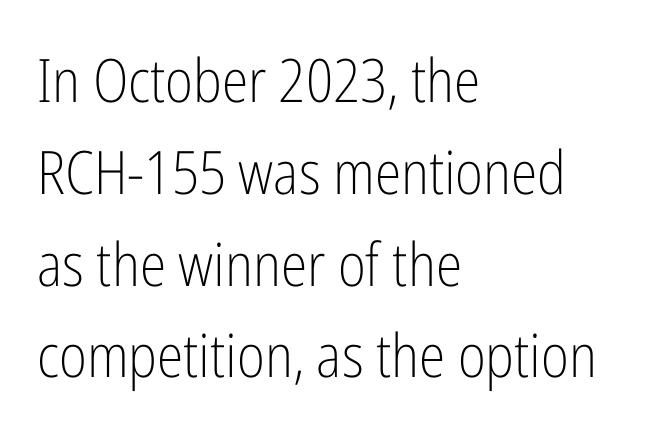
{"serif": "no", "italic": "no", "bold": "no", "weight": "light", "width": "condensed", "stroke_contrast": "low", "x_height": "medium", "monospaced": "no", "underline": "no", "align": "left", "line_spacing": "normal", "line_spacing_ratio": 1.53, "letter_spacing": "normal", "letter_spacing_em": 0.0, "glyph_px": 60}
